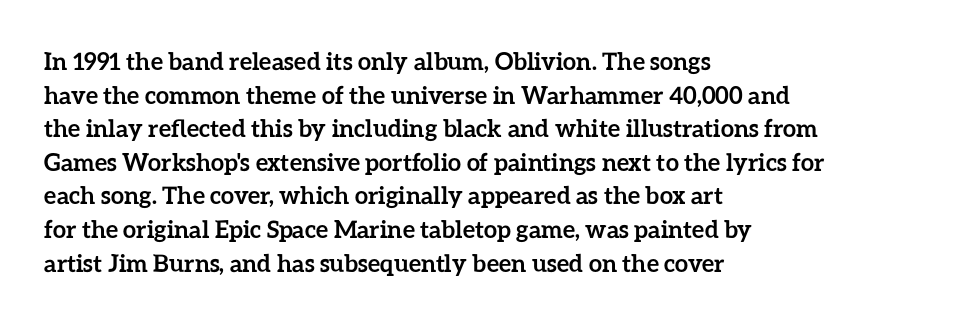
The image shows 24 px bold type, upright; set left-aligned, normal line spacing (1.4x), normal letter spacing, not underlined.
